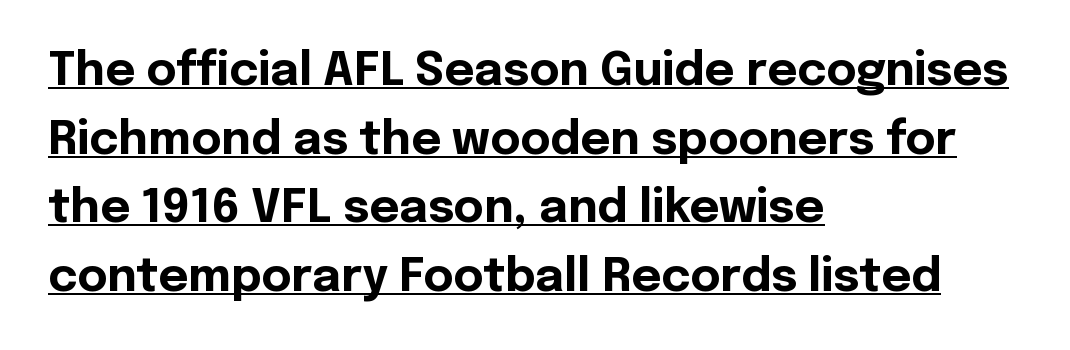
Q: Is the text bold? A: Yes.
Q: Is the text italic (slanted)? A: No, it is upright.
Q: Is the typeface a serif or a sans-serif typeface? A: Sans-serif.
Q: Is the text underlined? A: Yes.
Q: How is the paragraph aligned? A: Left-aligned.
Q: Is the spacing between letters normal or unusually wide? A: Normal.
Q: Is the spacing between lines tight, normal or loose? A: Normal.
Q: Width (condensed, normal, or wide)? A: Normal.
Q: x-height? A: Medium.
Q: Monospaced? A: No.
